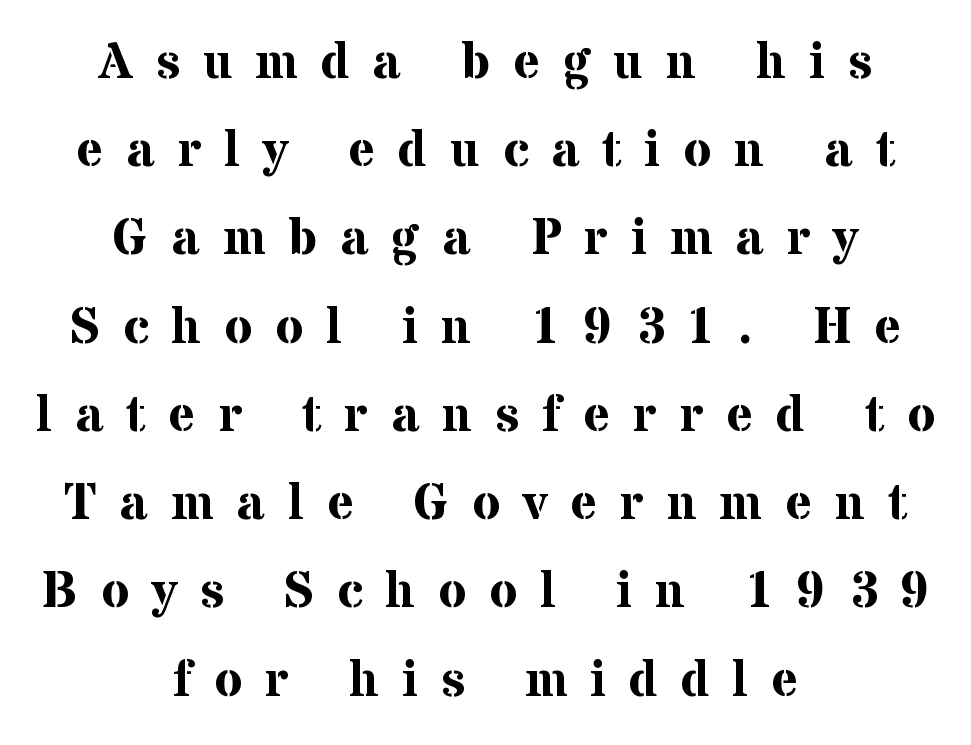
The strokes are fattened all the way to bold. Clear beneath every line of the passage. This rendering uses center alignment, leaving both contours irregular but symmetric. Characters follow at a spacing far wider than the type designer built in. Here the designer chose a conventional face with non-uniform glyph widths. Posture: upright roman.
